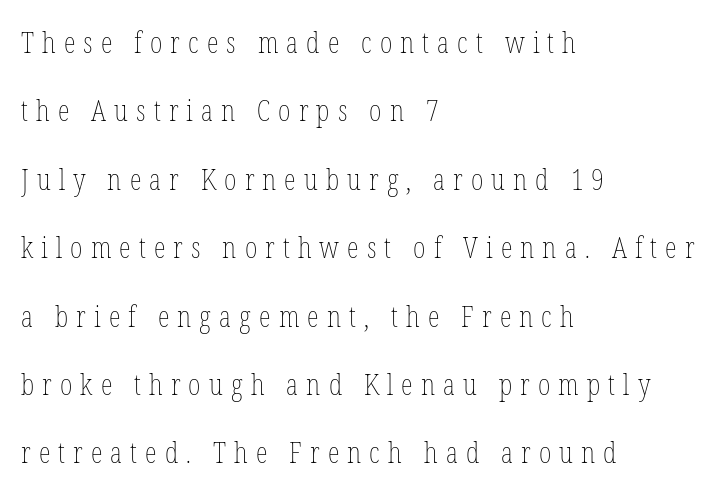
Q: Is the text bold? A: No.
Q: Is the text italic (slanted)? A: No, it is upright.
Q: Is the text underlined? A: No.
Q: How is the paragraph aligned? A: Left-aligned.
Q: Is the spacing between letters normal or unusually wide? A: Unusually wide.
Q: Is the spacing between lines tight, normal or loose? A: Loose.
Q: Width (condensed, normal, or wide)? A: Condensed.
Q: Stroke contrast? A: Low.
Q: x-height? A: Medium.
Q: Monospaced? A: No.
